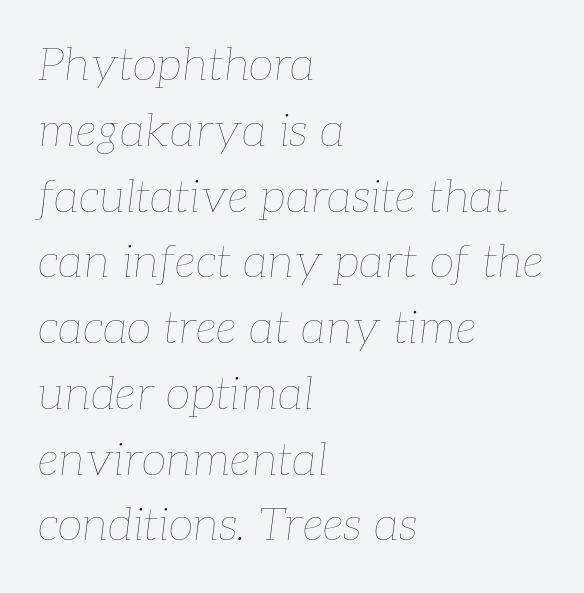
The image shows 46 px thin type, italic (leaning right); set left-aligned, normal line spacing (1.43x), normal letter spacing, not underlined; low stroke contrast and a medium x-height.
